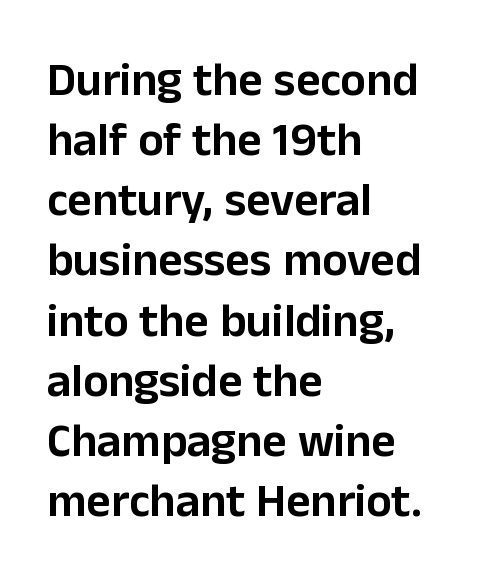
The image shows 47 px sans-serif type, upright; set left-aligned, normal line spacing (1.28x), normal letter spacing, not underlined; low stroke contrast and a medium x-height.
